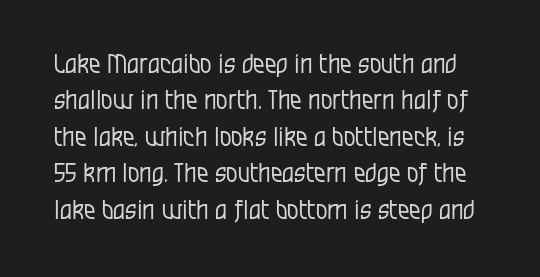
{"italic": "no", "bold": "no", "underline": "no", "line_spacing": "normal", "line_spacing_ratio": 1.4, "letter_spacing": "normal", "letter_spacing_em": 0.0, "glyph_px": 26}
